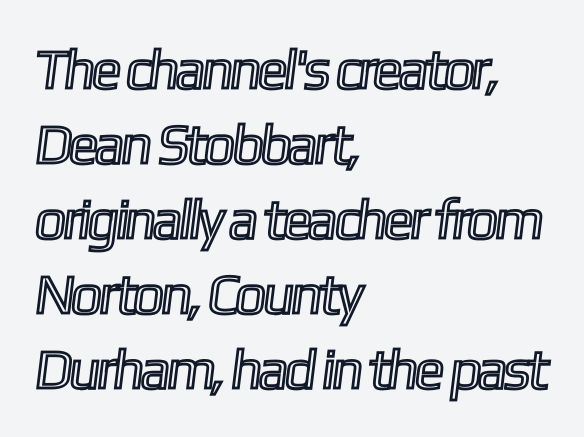
Q: Is the text underlined? A: No.
Q: How is the paragraph aligned? A: Left-aligned.
Q: Is the spacing between letters normal or unusually wide? A: Normal.
Q: Is the spacing between lines tight, normal or loose? A: Normal.
Q: Width (condensed, normal, or wide)? A: Condensed.
Q: x-height? A: Medium.
Q: Monospaced? A: No.
